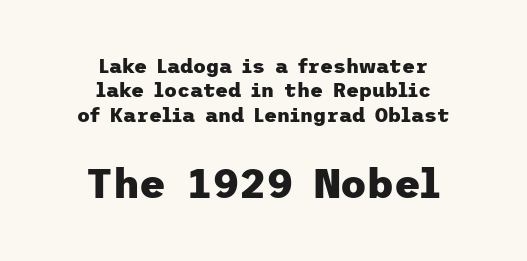
Size hierarchy here favors the trailing block over the leading one. Heavy-handed strokes throughout: this text is bold. Is the letter spacing exaggerated? No — it looks like the ordinary default. Type style note: lacks serifs.
